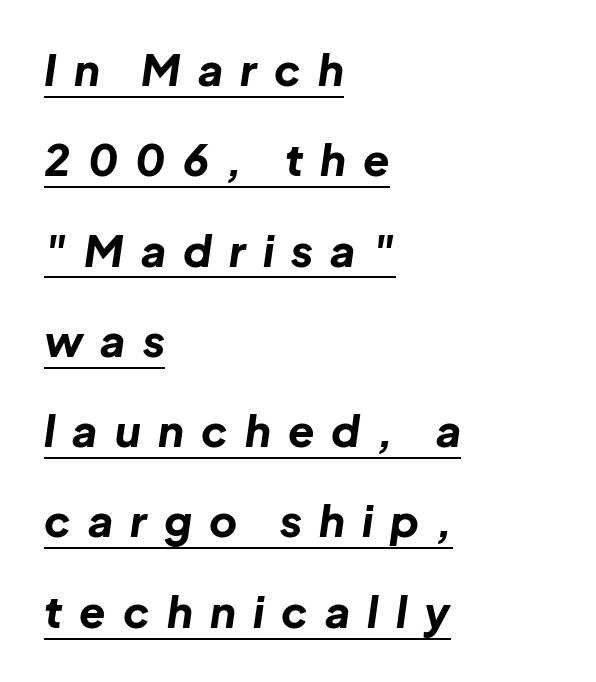
The image shows 43 px bold type, italic (leaning right); set left-aligned, loose line spacing (2.1x), unusually wide letter spacing (+0.4 em), underlined; low stroke contrast and a medium x-height.
